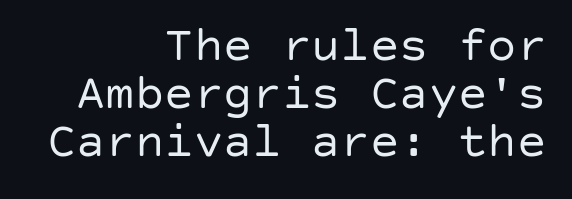
{"serif": "no", "italic": "no", "bold": "no", "weight": "regular", "width": "normal", "stroke_contrast": "low", "x_height": "large", "underline": "no", "align": "right", "line_spacing": "tight", "line_spacing_ratio": 0.98, "letter_spacing": "normal", "letter_spacing_em": 0.0, "glyph_px": 49}
